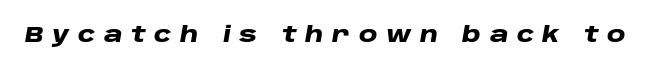
The rendering uses a bold face; every stroke is thick and dark. The specimen reads as italic at a glance. Loose tracking; the words dissolve into strings of separated letters. Honestly, there is no underline to notice here at all.
